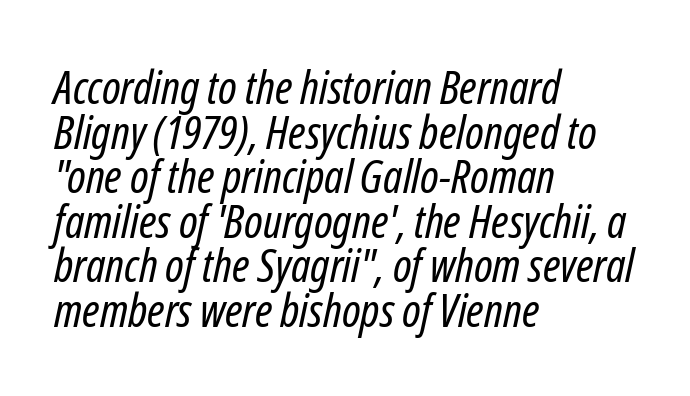
Q: Is the text bold? A: No.
Q: Is the text italic (slanted)? A: Yes, it leans right by about 12 degrees.
Q: Is the text underlined? A: No.
Q: How is the paragraph aligned? A: Left-aligned.
Q: Is the spacing between letters normal or unusually wide? A: Normal.
Q: Is the spacing between lines tight, normal or loose? A: Tight.
Q: Width (condensed, normal, or wide)? A: Condensed.
Q: Stroke contrast? A: Low.
Q: x-height? A: Medium.
Q: Monospaced? A: No.
